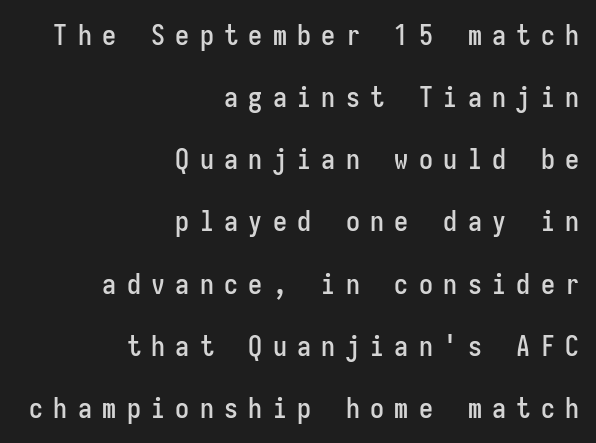
{"serif": "no", "italic": "no", "width": "condensed", "stroke_contrast": "low", "x_height": "medium", "monospaced": "yes", "underline": "no", "align": "right", "line_spacing": "loose", "line_spacing_ratio": 2.22, "letter_spacing": "wide", "letter_spacing_em": 0.37, "glyph_px": 28}
